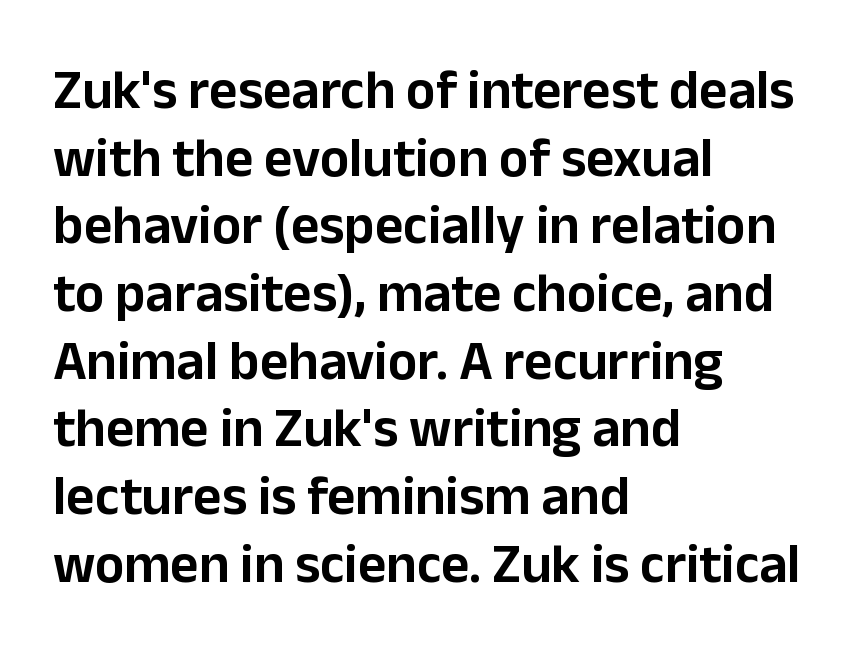
The image shows 55 px sans-serif type, upright; set left-aligned, line spacing 1.23x, normal letter spacing, not underlined; low stroke contrast and a medium x-height.
